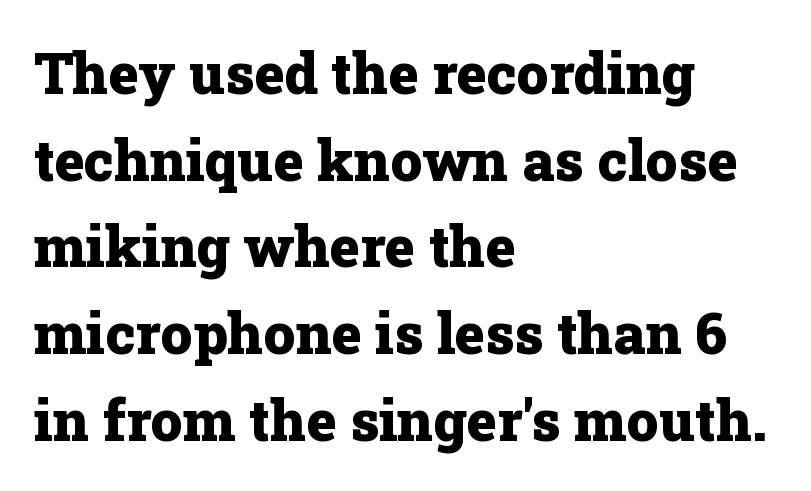
{"serif": "yes", "italic": "no", "bold": "yes", "weight": "heavy", "width": "normal", "stroke_contrast": "low", "x_height": "medium", "monospaced": "no", "underline": "no", "align": "left", "line_spacing": "normal", "line_spacing_ratio": 1.52, "letter_spacing": "normal", "letter_spacing_em": 0.0, "glyph_px": 57}
